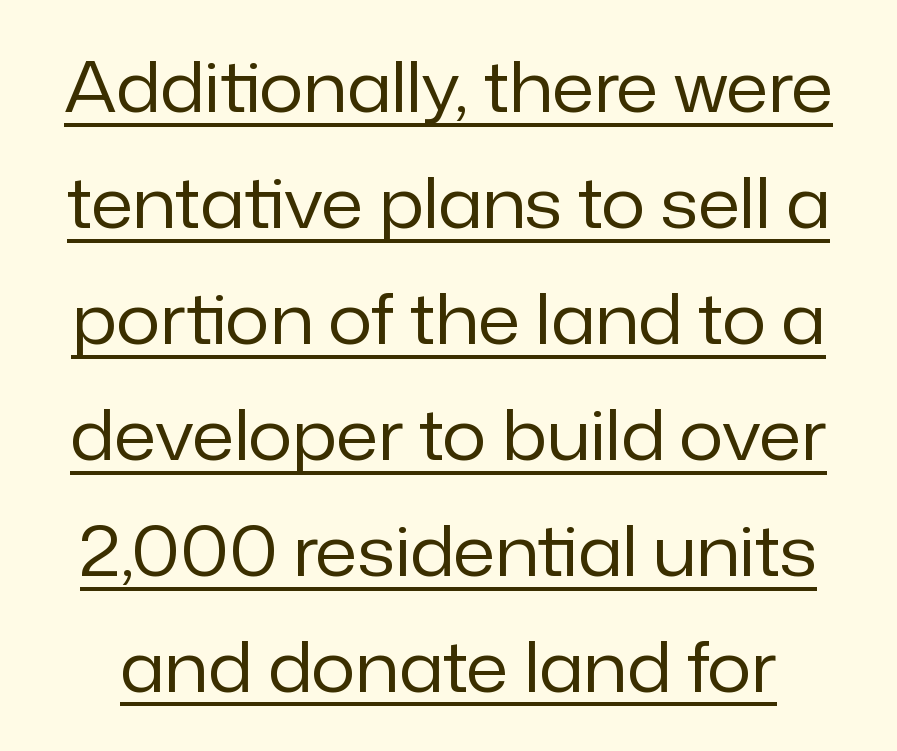
These glyphs show unthickened strokes, regular width or finer. The letters carry no serifs — their stems end cleanly without finishing strokes. Each letter keeps its own natural width here, so spacing adapts to shape. The rendering uses a moderate line-height, typical for paragraphs. No italicization has been applied; the sample stays upright.
